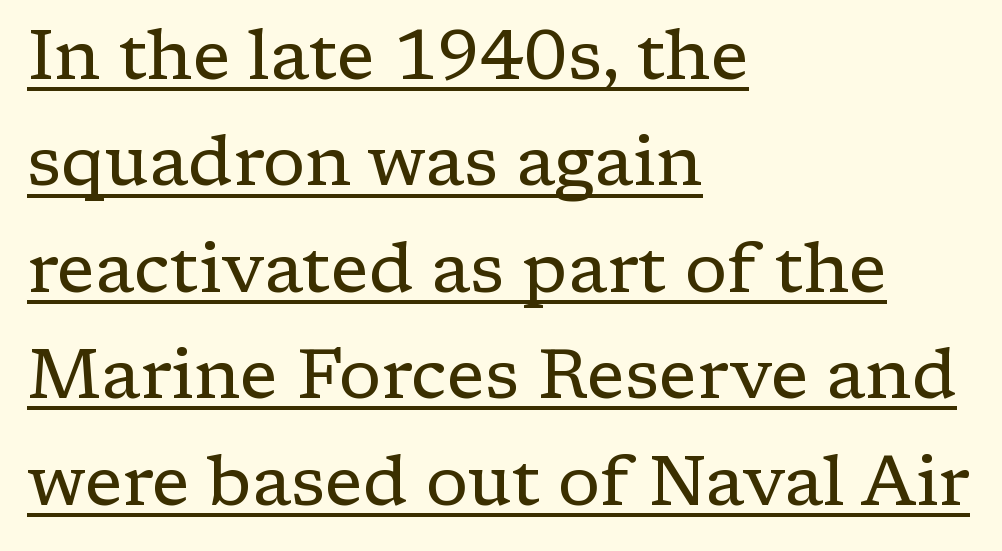
Q: Is the text bold? A: No.
Q: Is the text italic (slanted)? A: No, it is upright.
Q: Is the typeface a serif or a sans-serif typeface? A: Serif.
Q: Is the text underlined? A: Yes.
Q: How is the paragraph aligned? A: Left-aligned.
Q: Is the spacing between letters normal or unusually wide? A: Normal.
Q: Is the spacing between lines tight, normal or loose? A: Normal.
Q: Width (condensed, normal, or wide)? A: Normal.
Q: Stroke contrast? A: Low.
Q: x-height? A: Medium.
Q: Monospaced? A: No.
